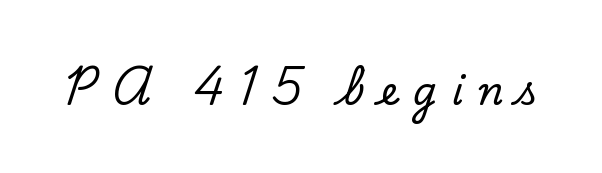
{"serif": "yes", "width": "normal", "stroke_contrast": "low", "x_height": "small", "monospaced": "no", "underline": "no", "letter_spacing": "wide", "letter_spacing_em": 0.4, "glyph_px": 38}
